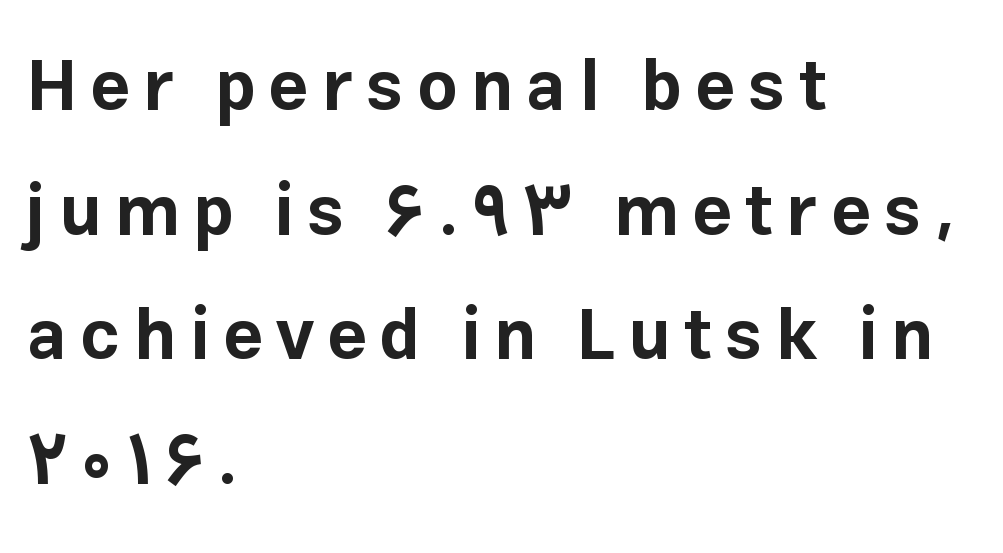
The image shows 70 px bold sans-serif type, upright; set left-aligned, line spacing 1.78x, not underlined; low stroke contrast and a medium x-height.
